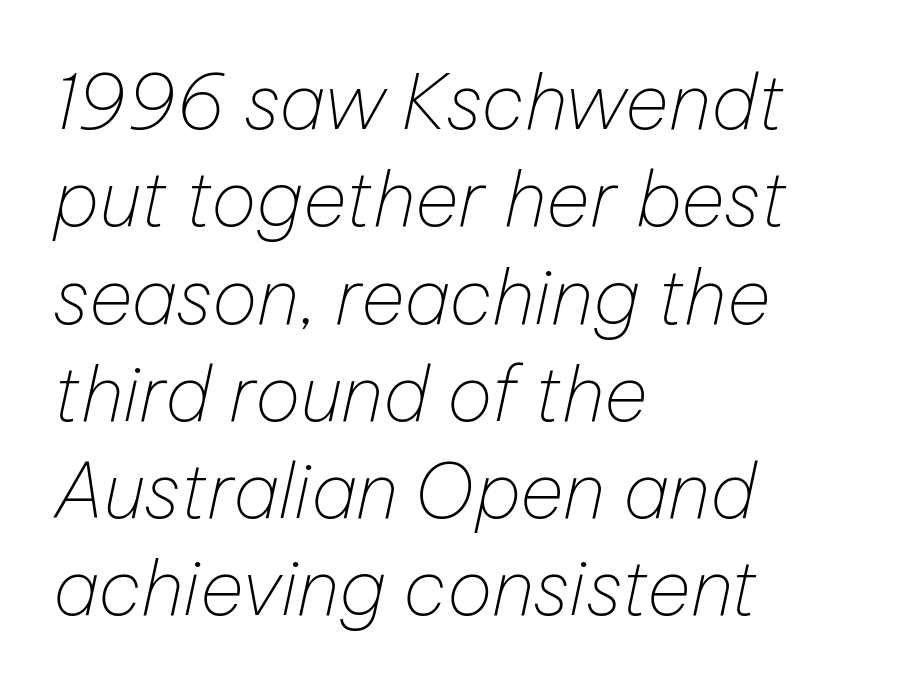
Weight: regular or lighter. Left-aligned paragraph, ragged on the right. Rendered with sloped, italic letterforms. A bare baseline throughout the passage. Varying glyph widths throughout — classic text-font behaviour. Is the letter spacing exaggerated? No — it looks like the ordinary default.
